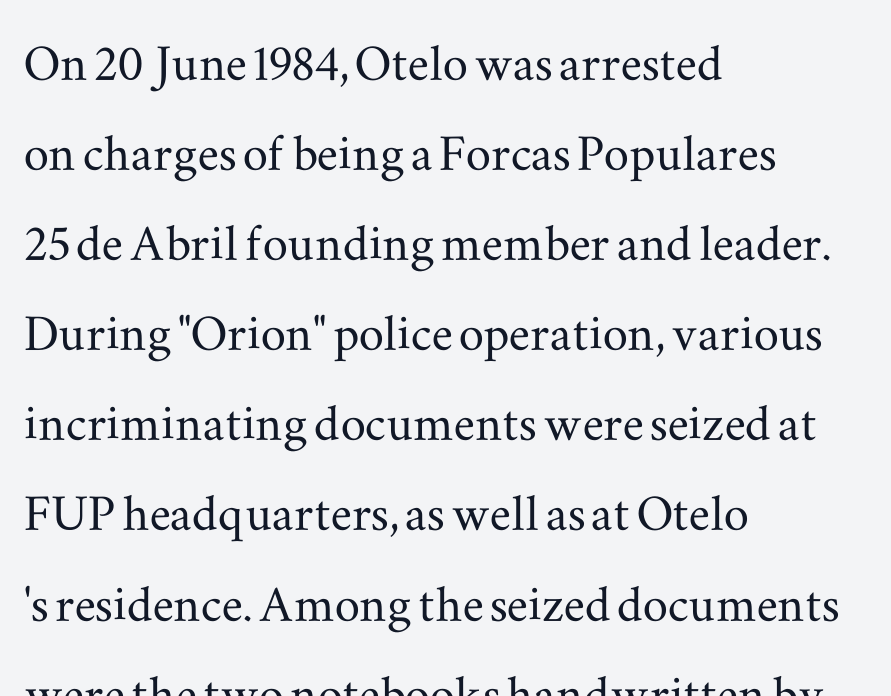
{"serif": "yes", "italic": "no", "width": "wide", "stroke_contrast": "medium", "x_height": "small", "monospaced": "no", "underline": "no", "align": "left", "line_spacing": "normal", "line_spacing_ratio": 1.43, "letter_spacing": "normal", "letter_spacing_em": 0.0, "glyph_px": 63}
